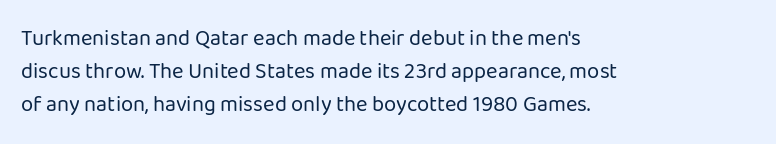
The image shows 22 px text type, upright; set left-aligned, normal line spacing (1.5x), normal letter spacing, not underlined.
